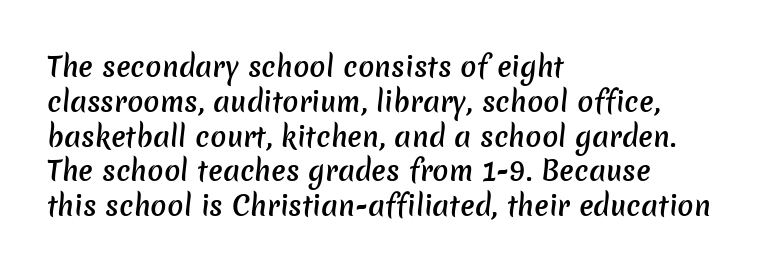
The image shows 27 px text type; set left-aligned, normal line spacing (1.29x), normal letter spacing, not underlined.
